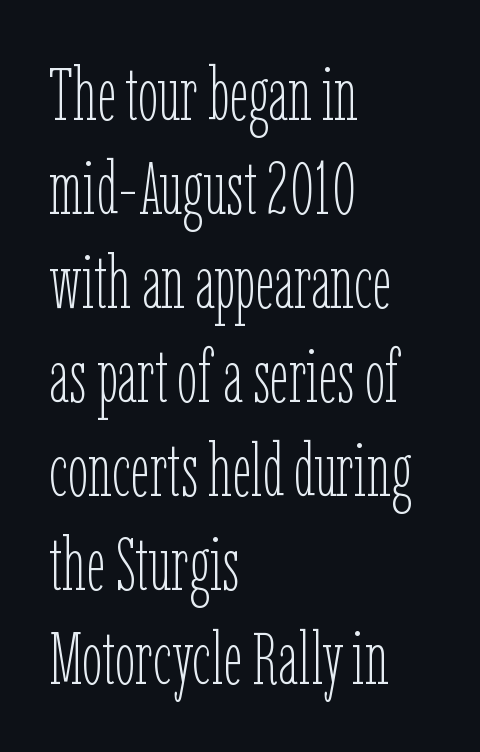
The image shows 74 px thin, condensed type, upright; set left-aligned, normal line spacing (1.27x), normal letter spacing, not underlined; low stroke contrast and a medium x-height.
